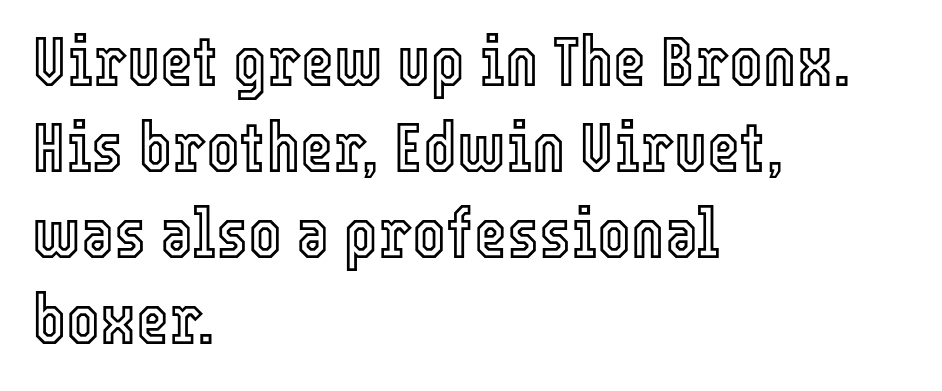
Q: Is the text italic (slanted)? A: No, it is upright.
Q: Is the text underlined? A: No.
Q: How is the paragraph aligned? A: Left-aligned.
Q: Is the spacing between letters normal or unusually wide? A: Normal.
Q: Width (condensed, normal, or wide)? A: Condensed.
Q: x-height? A: Medium.
Q: Monospaced? A: No.
